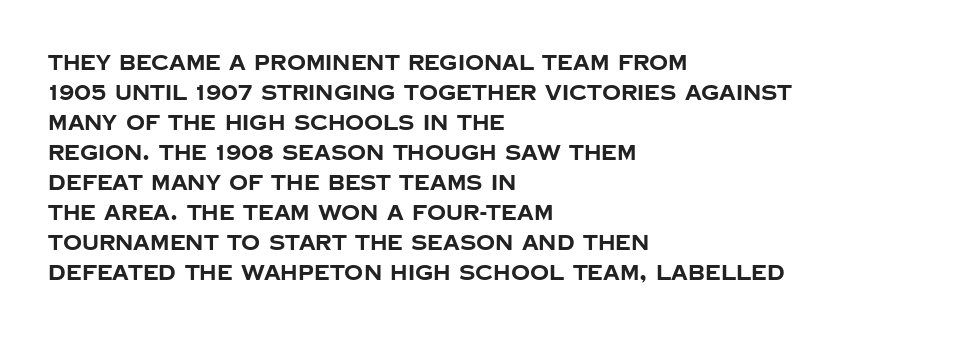
{"italic": "no", "bold": "yes", "underline": "no", "align": "left", "line_spacing": "normal", "line_spacing_ratio": 1.43, "letter_spacing": "normal", "letter_spacing_em": 0.0, "glyph_px": 21}
